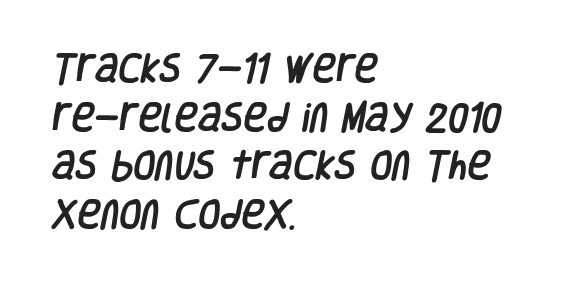
The image shows 32 px condensed sans-serif type; set left-aligned, normal line spacing (1.52x), normal letter spacing, not underlined; low stroke contrast and a large x-height.
